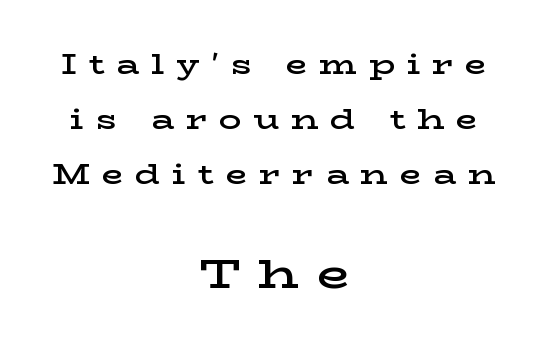
The image shows 42 px semibold, wide serif type, upright; set centered, loose line spacing (1.96x), unusually wide letter spacing (+0.42 em), not underlined; the second (bottom) block is 1.5x larger; low stroke contrast and a medium x-height.
